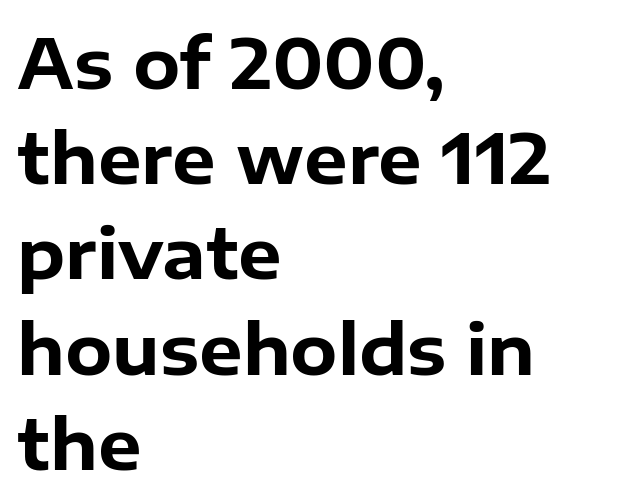
Spacing verdict: proportional, widths tailored to each character. Horizontal bands of white between lines are of average thickness. The horizontal fit of the characters is conventional and even. Nope, not italic — everything's standing straight.
